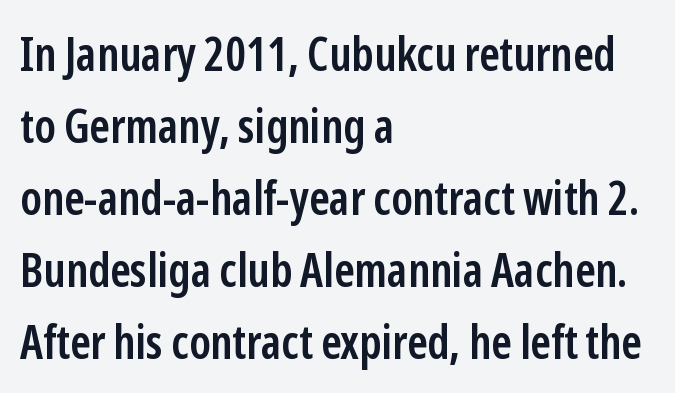
{"serif": "no", "italic": "no", "bold": "semi", "weight": "semibold", "width": "condensed", "stroke_contrast": "low", "x_height": "medium", "monospaced": "no", "underline": "no", "align": "left", "line_spacing": "normal", "line_spacing_ratio": 1.53, "letter_spacing": "normal", "letter_spacing_em": 0.0, "glyph_px": 47}
